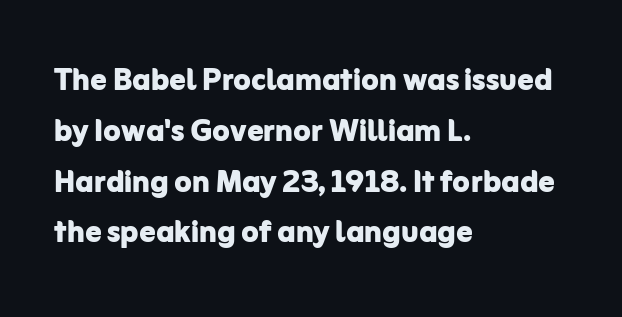
Honestly, the letter spacing is just normal — you wouldn't notice it. Unmarked baselines from the first word to the last. Horizontal bands of white between lines are of average thickness. The face used here has the dense, thick strokes of a bold. The specimen reads as upright at a glance.
